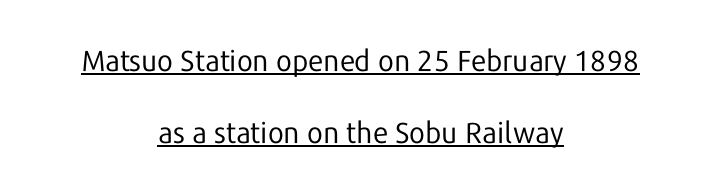
{"serif": "no", "italic": "no", "bold": "no", "weight": "regular", "width": "normal", "stroke_contrast": "low", "x_height": "medium", "monospaced": "no", "underline": "yes", "align": "center", "line_spacing": "loose", "line_spacing_ratio": 2.49, "letter_spacing": "normal", "letter_spacing_em": 0.0, "glyph_px": 29}
